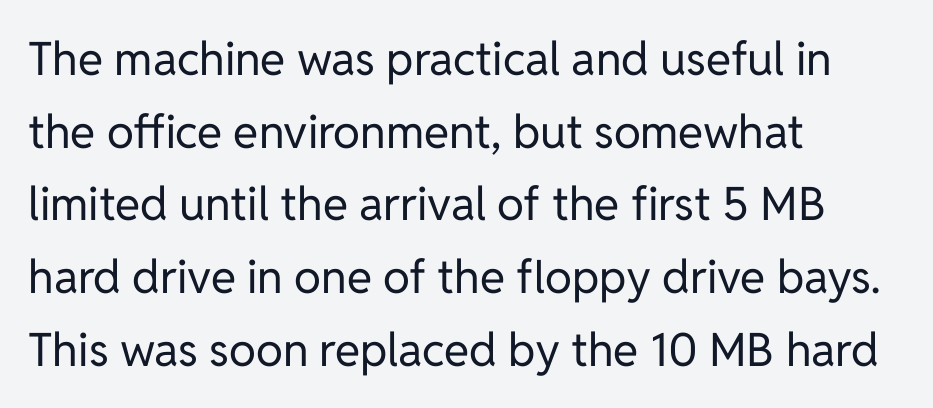
{"serif": "no", "italic": "no", "bold": "no", "weight": "regular", "width": "normal", "stroke_contrast": "low", "x_height": "medium", "monospaced": "no", "underline": "no", "align": "left", "line_spacing": "normal", "line_spacing_ratio": 1.58, "letter_spacing": "normal", "letter_spacing_em": 0.0, "glyph_px": 46}
